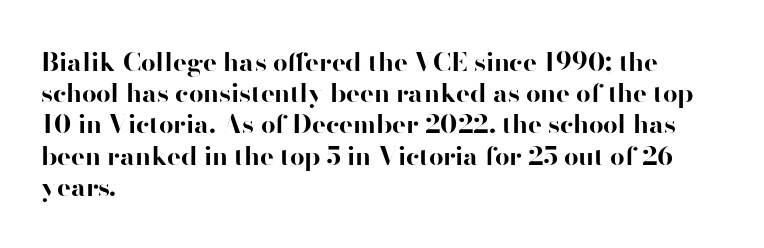
The image shows 26 px bold type, upright; set left-aligned, line spacing 1.2x, normal letter spacing, not underlined.
